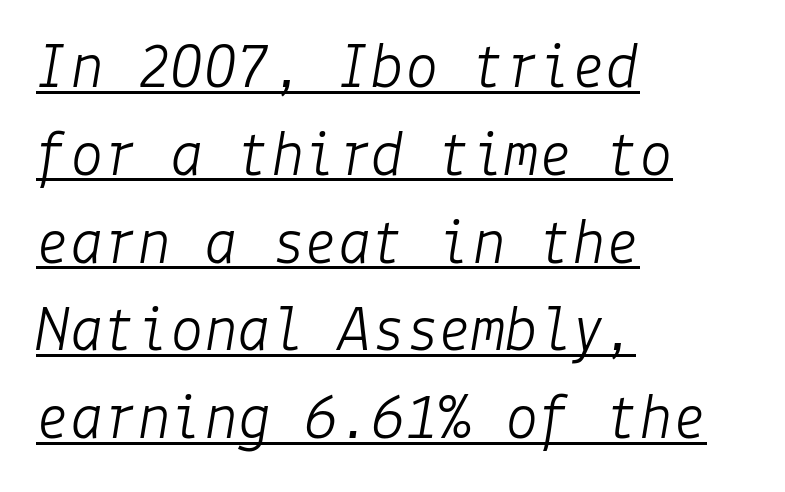
{"italic": "yes", "lean": "right", "slant_degrees": 9, "bold": "no", "weight": "light", "width": "normal", "stroke_contrast": "low", "x_height": "medium", "underline": "yes", "align": "left", "line_spacing": "normal", "line_spacing_ratio": 1.31, "letter_spacing": "normal", "letter_spacing_em": 0.0, "glyph_px": 67}
